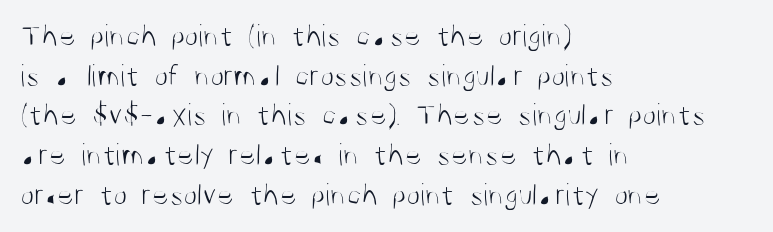
Q: Is the text bold? A: No.
Q: Is the text italic (slanted)? A: No, it is upright.
Q: Is the typeface a serif or a sans-serif typeface? A: Sans-serif.
Q: Is the text underlined? A: No.
Q: How is the paragraph aligned? A: Left-aligned.
Q: Is the spacing between letters normal or unusually wide? A: Normal.
Q: Width (condensed, normal, or wide)? A: Condensed.
Q: Stroke contrast? A: Medium.
Q: x-height? A: Large.
Q: Monospaced? A: No.
